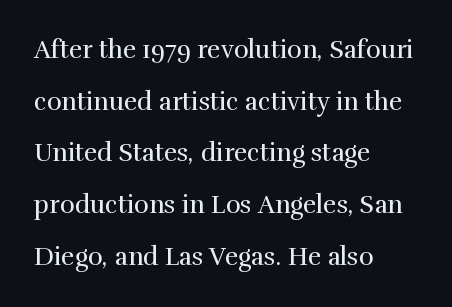
{"italic": "no", "bold": "no", "underline": "no", "align": "left", "line_spacing": "loose", "line_spacing_ratio": 2.07, "letter_spacing": "normal", "letter_spacing_em": 0.0, "glyph_px": 25}
